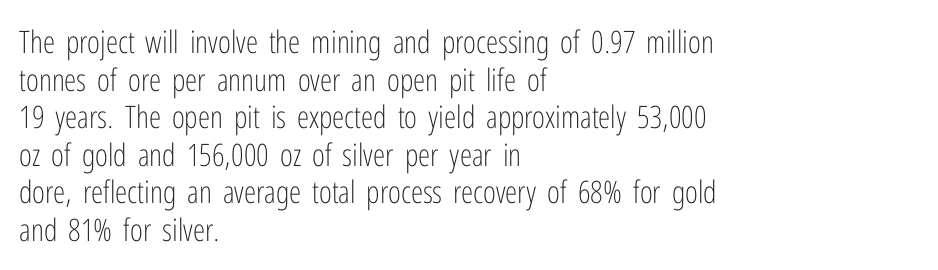
{"serif": "no", "italic": "no", "bold": "no", "weight": "light", "width": "condensed", "stroke_contrast": "low", "x_height": "medium", "monospaced": "no", "underline": "no", "align": "left", "line_spacing_ratio": 1.21, "letter_spacing": "normal", "letter_spacing_em": 0.0, "glyph_px": 31}
